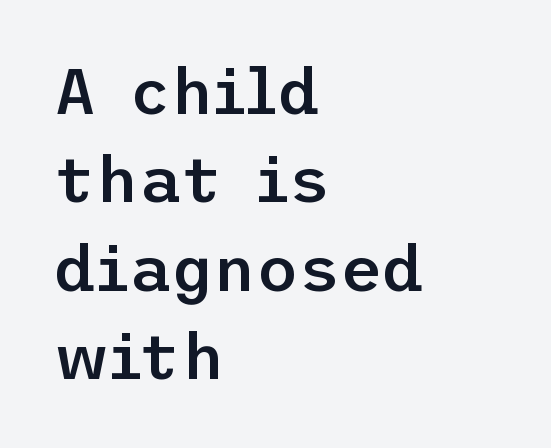
Q: Is the text bold? A: Semi-bold.
Q: Is the text italic (slanted)? A: No, it is upright.
Q: Is the typeface a serif or a sans-serif typeface? A: Sans-serif.
Q: Is the text underlined? A: No.
Q: How is the paragraph aligned? A: Left-aligned.
Q: Is the spacing between letters normal or unusually wide? A: Normal.
Q: Is the spacing between lines tight, normal or loose? A: Normal.
Q: Width (condensed, normal, or wide)? A: Normal.
Q: Stroke contrast? A: Low.
Q: x-height? A: Medium.
